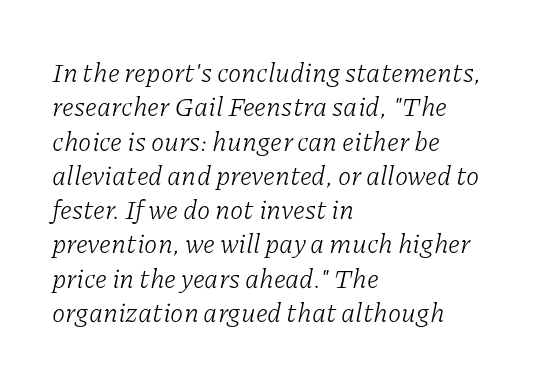
{"italic": "yes", "lean": "right", "slant_degrees": 11, "bold": "no", "underline": "no", "align": "left", "line_spacing": "normal", "line_spacing_ratio": 1.27, "letter_spacing": "normal", "letter_spacing_em": 0.0, "glyph_px": 27}
